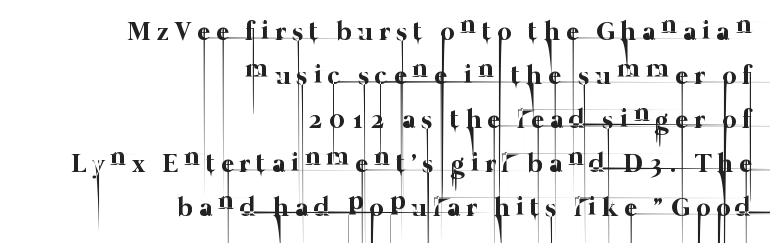
In CSS terms this would be text-align: right. The vertical gap from one line to the next is medium. A bare baseline throughout the passage. Think standard paragraph weight, or any step lighter than that.
